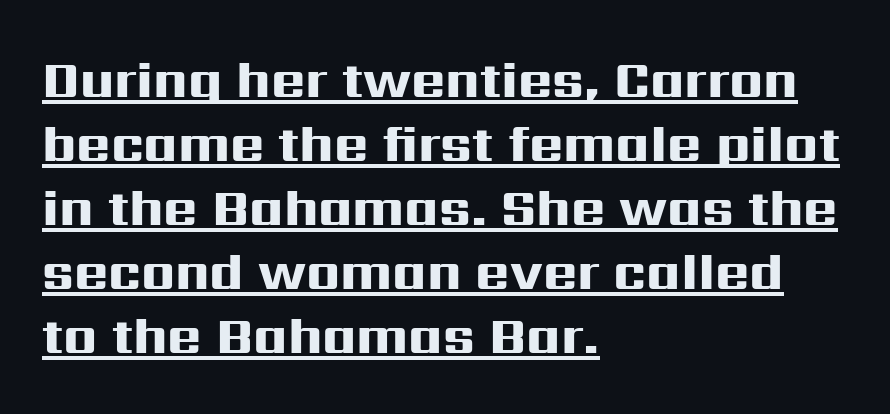
In terms of letterspacing, this is plain default setting. These lines are rendered in a variable-pitch font. These lines are set flush left with a ragged right edge. Emphasis by weight is at full strength: bold.
